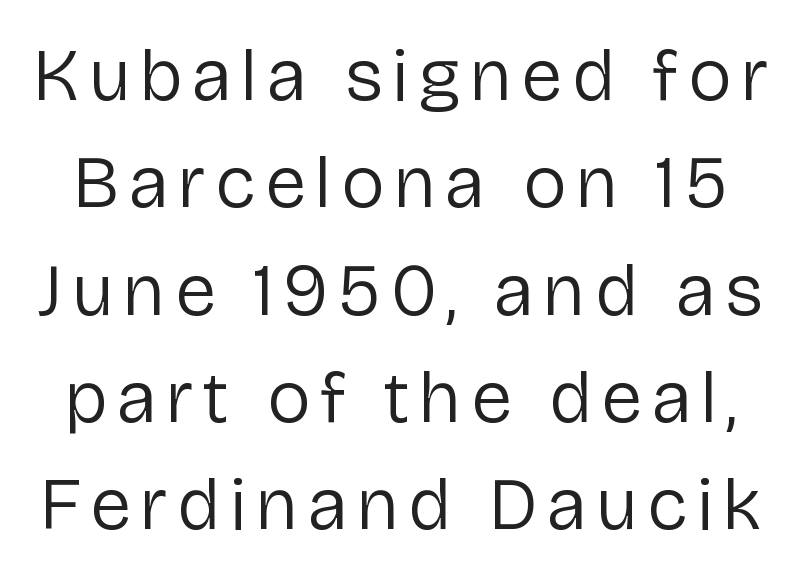
The letterforms sit at book weight or below. The area under the type is left untouched. You can tell from the bare stems that sans-serif type was used. Proportional: the letters do not fall into vertical columns. This sample uses an upright cut, with every glyph sitting square on the baseline. Notice how descenders clear the ascenders below comfortably — that's standard leading.
